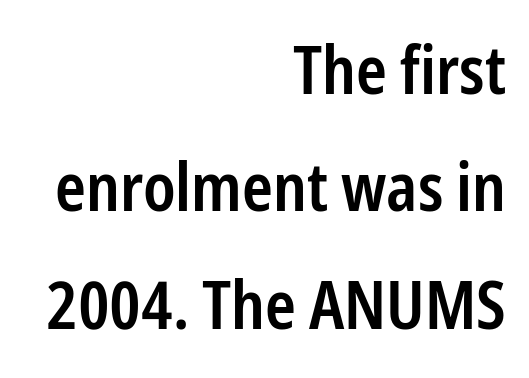
Unmarked baselines from the first word to the last. Looks like regular typesetting: each glyph gets only the width it needs. Observe the absence of serifs on each vertical stroke in this sample. If you drew a ruler down the right edge, every line would touch it.
